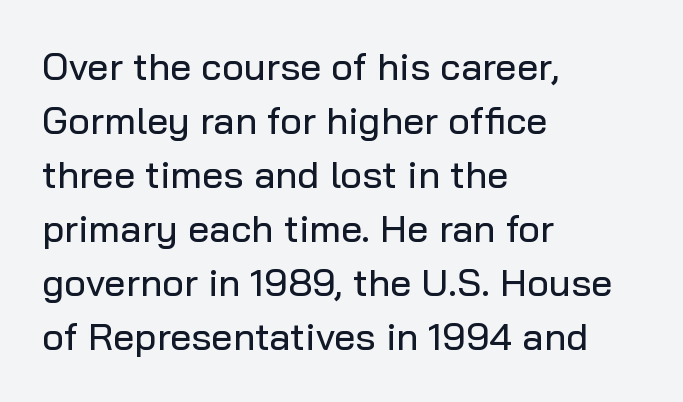
Compared with a centered layout, this one pins lines to the left instead. The passage shown is typed in a proportional face where columns would drift. Regular leading. Just letters on the line, the space beneath them empty. The axis of the letterforms is exactly vertical. This sample uses plain, unmodified letter spacing.
